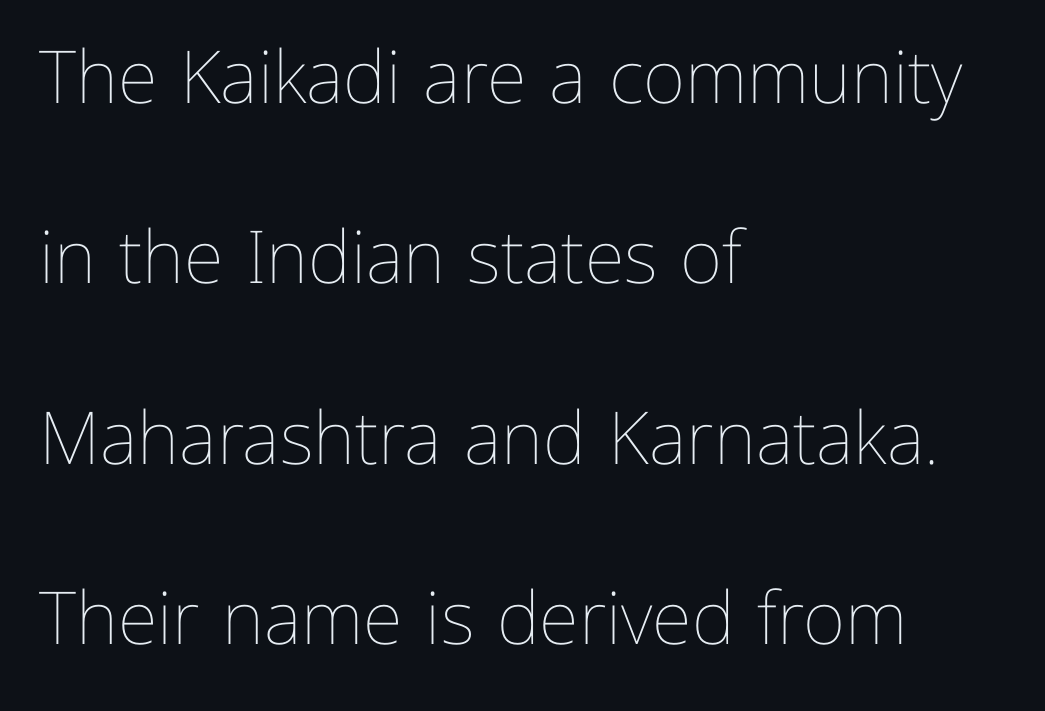
{"italic": "no", "bold": "no", "weight": "thin", "width": "normal", "stroke_contrast": "low", "x_height": "medium", "monospaced": "no", "underline": "no", "align": "left", "line_spacing": "loose", "line_spacing_ratio": 2.47, "letter_spacing": "normal", "letter_spacing_em": 0.0, "glyph_px": 73}
